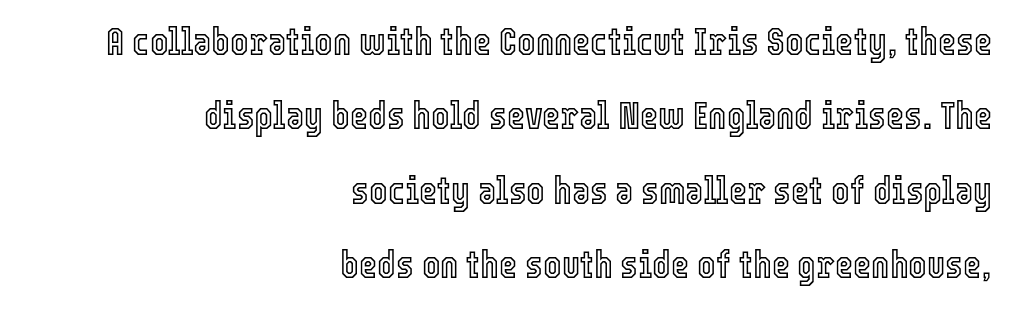
Q: Is the text italic (slanted)? A: No, it is upright.
Q: Is the text underlined? A: No.
Q: How is the paragraph aligned? A: Right-aligned.
Q: Is the spacing between letters normal or unusually wide? A: Normal.
Q: Is the spacing between lines tight, normal or loose? A: Loose.
Q: Width (condensed, normal, or wide)? A: Condensed.
Q: x-height? A: Medium.
Q: Monospaced? A: No.
